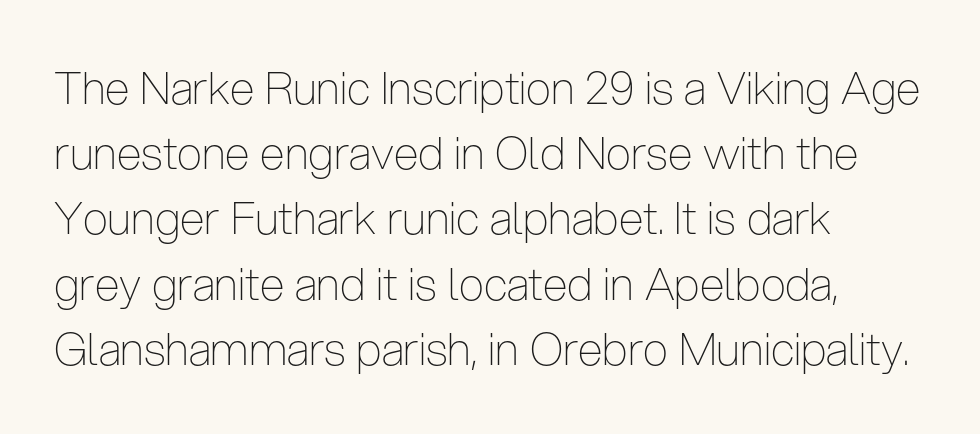
A light-to-regular cut is what we see here. The space beneath each line is pristine and unruled. Is the letter spacing exaggerated? No — it looks like the ordinary default. Horizontal bands of white between lines are of average thickness. The passage shown is typed in a proportional face where columns would drift.
